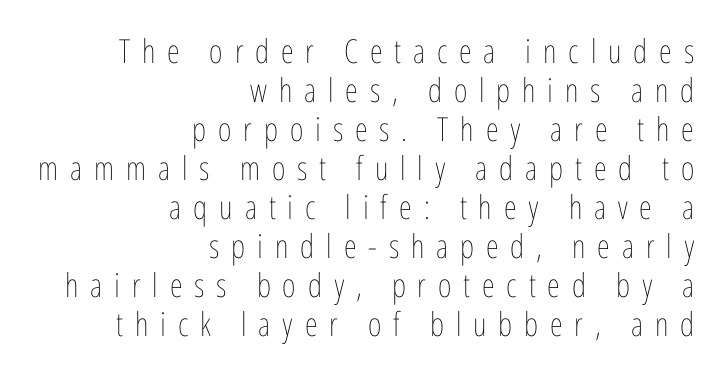
Q: Is the text bold? A: No.
Q: Is the text italic (slanted)? A: No, it is upright.
Q: Is the text underlined? A: No.
Q: How is the paragraph aligned? A: Right-aligned.
Q: Is the spacing between letters normal or unusually wide? A: Unusually wide.
Q: Width (condensed, normal, or wide)? A: Condensed.
Q: Stroke contrast? A: Low.
Q: x-height? A: Medium.
Q: Monospaced? A: No.
